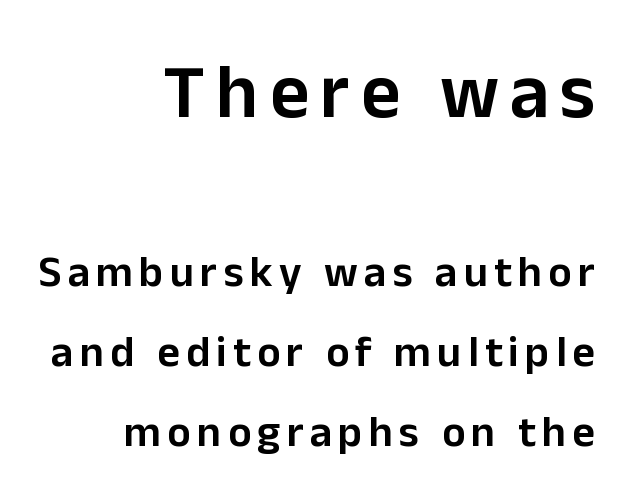
Vertical strokes here are truly vertical. The first block has been scaled up relative to the second. The sample has been set in demibold, a notch under bold. Type without underlining. The passage shown is typeset with a sans-serif family. Here the designer chose a conventional face with non-uniform glyph widths.
